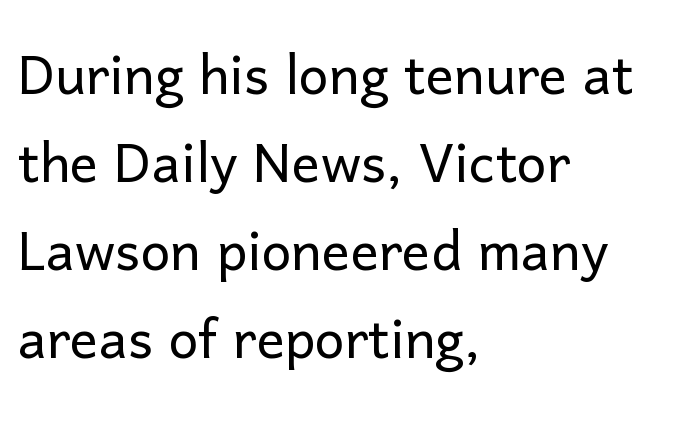
Q: Is the text bold? A: No.
Q: Is the text italic (slanted)? A: No, it is upright.
Q: Is the typeface a serif or a sans-serif typeface? A: Sans-serif.
Q: Is the text underlined? A: No.
Q: How is the paragraph aligned? A: Left-aligned.
Q: Is the spacing between letters normal or unusually wide? A: Normal.
Q: Width (condensed, normal, or wide)? A: Normal.
Q: Stroke contrast? A: Low.
Q: x-height? A: Medium.
Q: Monospaced? A: No.
